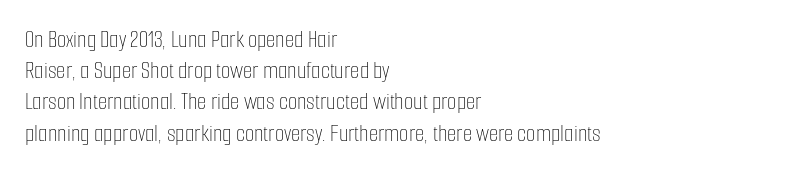
Q: Is the text bold? A: No.
Q: Is the text italic (slanted)? A: No, it is upright.
Q: Is the text underlined? A: No.
Q: How is the paragraph aligned? A: Left-aligned.
Q: Is the spacing between letters normal or unusually wide? A: Normal.
Q: Is the spacing between lines tight, normal or loose? A: Normal.
